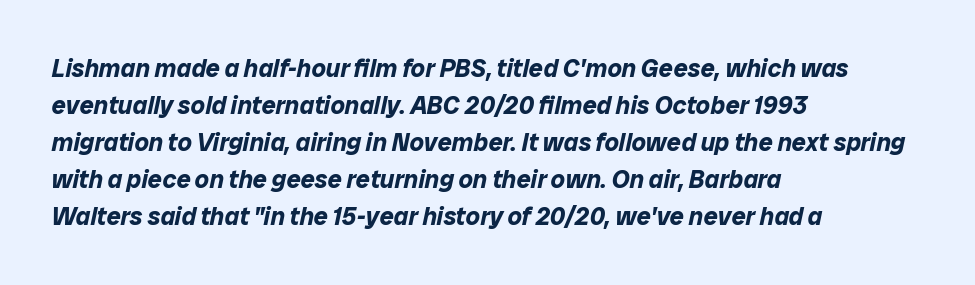
{"italic": "yes", "lean": "right", "slant_degrees": 12, "bold": "yes", "underline": "no", "align": "left", "line_spacing": "normal", "line_spacing_ratio": 1.48, "letter_spacing": "normal", "letter_spacing_em": 0.0, "glyph_px": 25}
